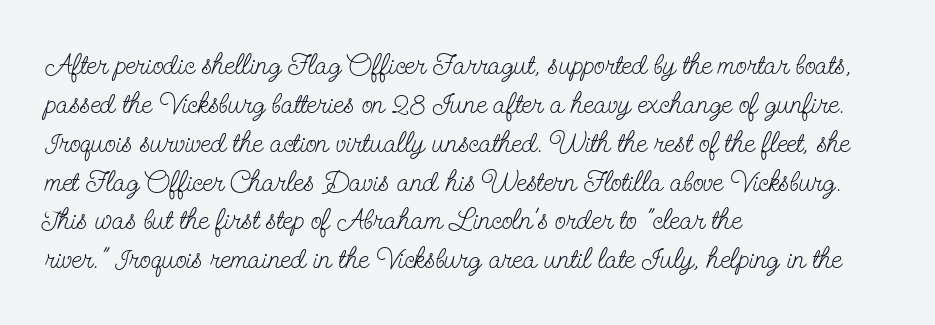
Notice how descenders clear the ascenders below comfortably — that's standard leading. Do the characters align in a grid? No, the font is proportional. Letters rest on an invisible, unmarked baseline. The face used here is seriffed, in the tradition of book romans. Is the stroke heavy? The answer is a plain regular-or-lighter.
